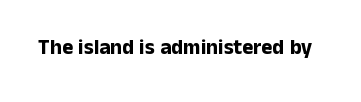
Q: Is the text bold? A: Yes.
Q: Is the text italic (slanted)? A: No, it is upright.
Q: Is the text underlined? A: No.
Q: Is the spacing between letters normal or unusually wide? A: Normal.
